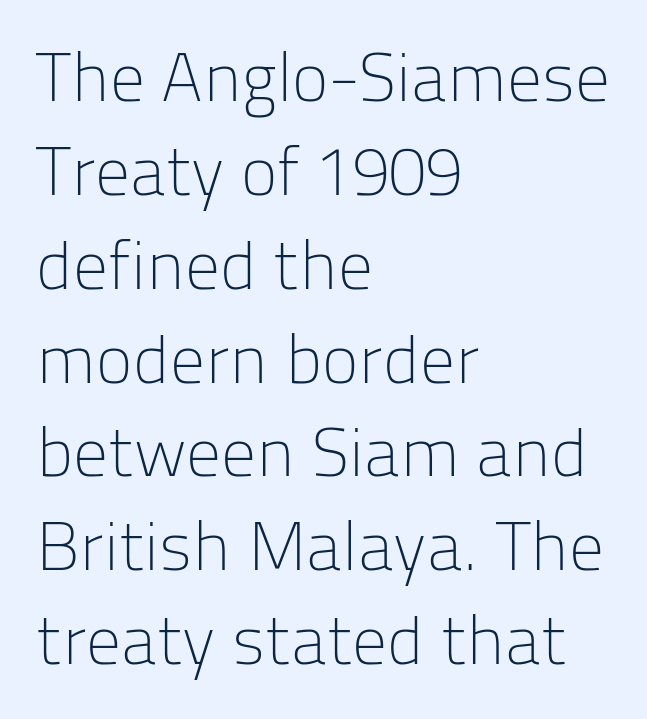
The rows are spaced the way most documents space them. Here the glyphs are tracked normally, forming tight word shapes. Unbolded letterforms with no extra heft. Classification — sans serif. The strip under each line holds only bare page. This sample has the flowing, uneven cadence of proportional lettering.
